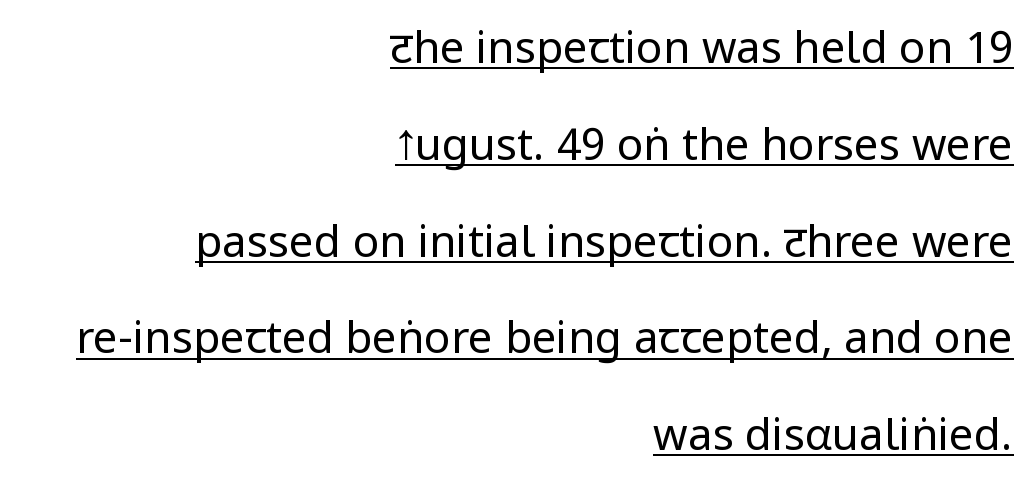
The image shows 44 px regular-weight, condensed sans-serif type, upright; set right-aligned, loose line spacing (2.2x), normal letter spacing, underlined; low stroke contrast and a large x-height.
